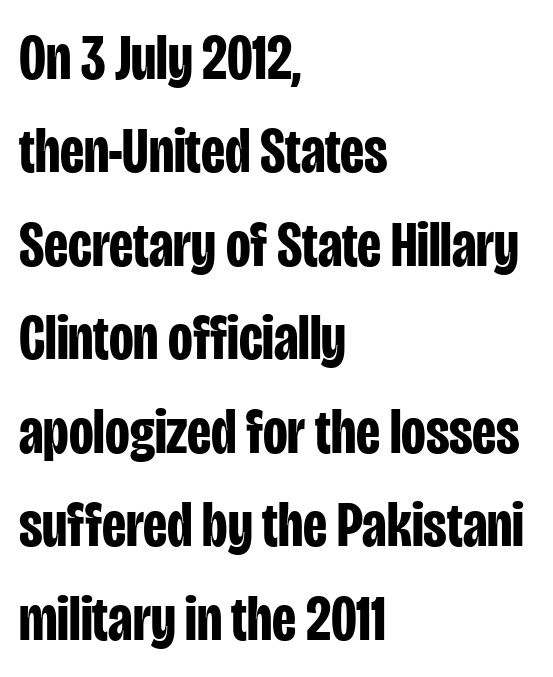
Compared with a centered layout, this one pins lines to the left instead. The letters advance in unequal steps, a hallmark of proportional type. Quick note: not italic, upright. This sample uses a sans-serif face.
